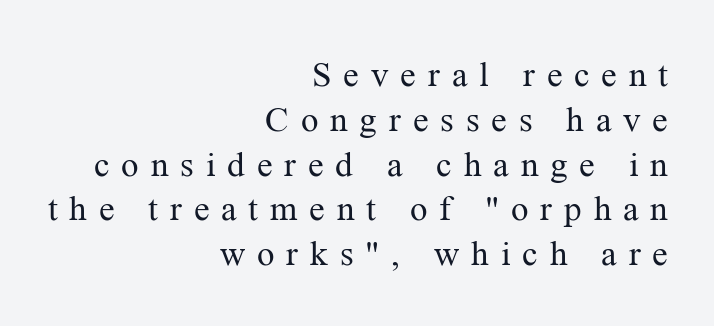
Type without underlining. The rendering shows small feet on the letterforms — a serif design. Characters follow at a spacing far wider than the type designer built in. This sample uses an upright cut, with every glyph sitting square on the baseline.
